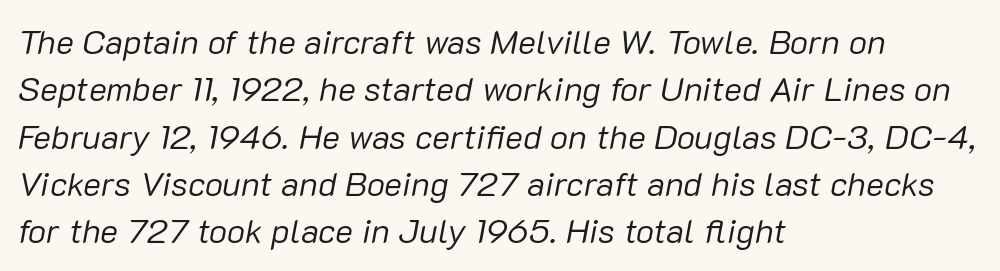
{"italic": "yes", "lean": "right", "slant_degrees": 10, "bold": "no", "weight": "regular", "width": "normal", "stroke_contrast": "low", "x_height": "medium", "monospaced": "no", "underline": "no", "align": "left", "line_spacing": "normal", "line_spacing_ratio": 1.39, "letter_spacing": "normal", "letter_spacing_em": 0.0, "glyph_px": 34}
